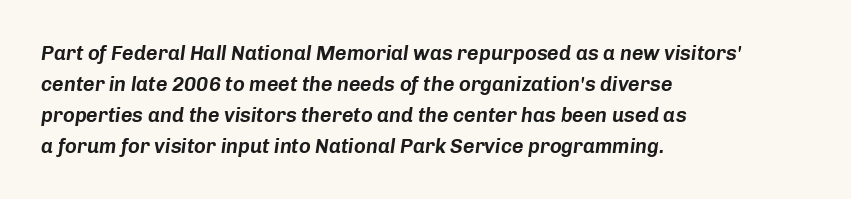
Q: Is the text italic (slanted)? A: Yes, it leans right by about 8 degrees.
Q: Is the text underlined? A: No.
Q: How is the paragraph aligned? A: Left-aligned.
Q: Is the spacing between letters normal or unusually wide? A: Normal.
Q: Is the spacing between lines tight, normal or loose? A: Normal.
